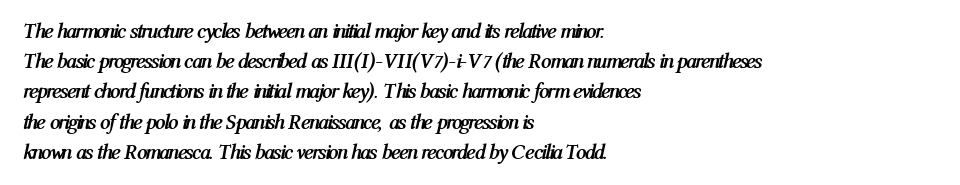
{"italic": "yes", "lean": "right", "slant_degrees": 12, "bold": "yes", "underline": "no", "align": "left", "line_spacing": "normal", "line_spacing_ratio": 1.44, "letter_spacing": "normal", "letter_spacing_em": 0.0, "glyph_px": 21}
